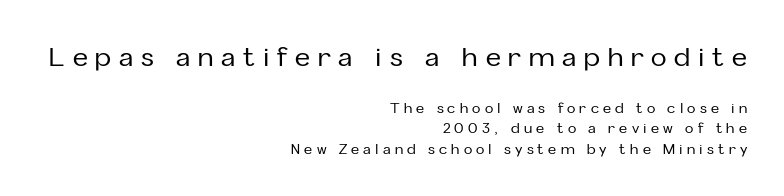
Each word looks stretched out because of the extra space between its letters. The earlier block is typeset at a bigger size than the later block. The passage is arranged like a letterhead date or caption credit — flush right. Italic: no, the glyphs are upright roman.
